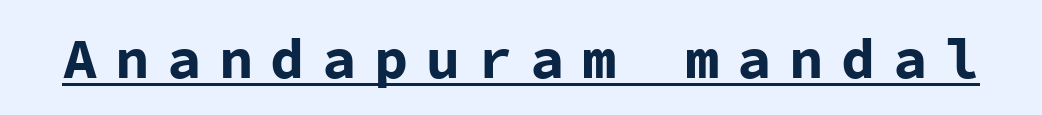
The image shows 57 px bold sans-serif type, upright, monospaced; set unusually wide letter spacing (+0.31 em), underlined; low stroke contrast and a medium x-height.
